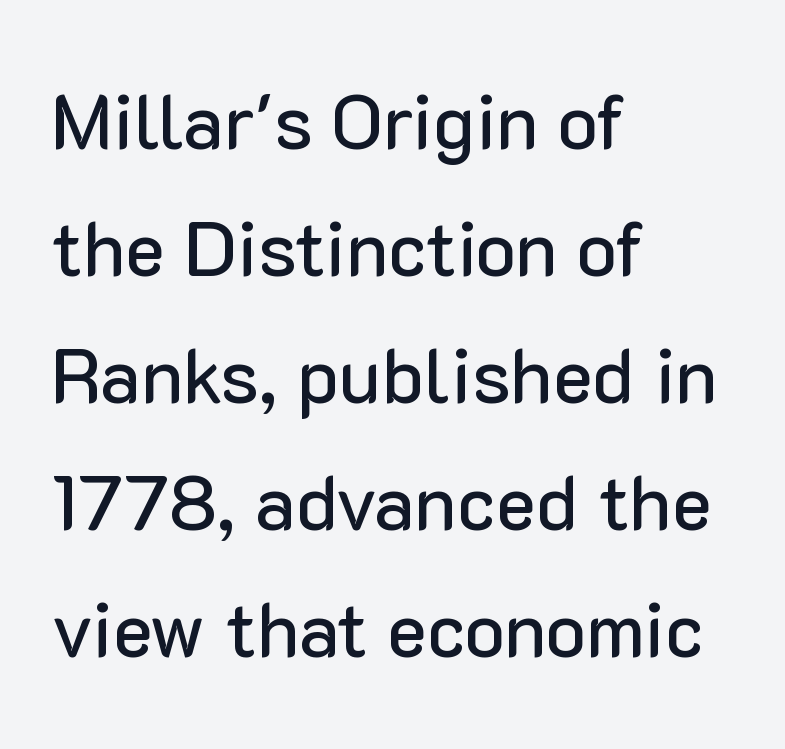
Descenders are the only things crossing below the line. The lines sit at an ordinary, default distance from one another. Spacing verdict: proportional, widths tailored to each character. What kind of face is this? One without serifs — a sans. Does extra space separate the letters? No, they use regular spacing.
